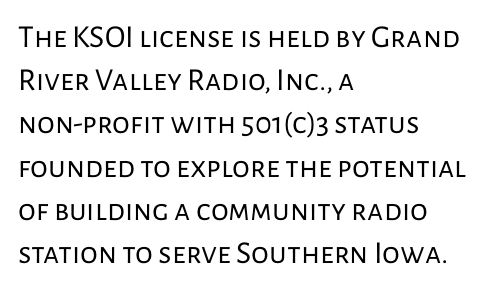
Q: Is the text bold? A: No.
Q: Is the text italic (slanted)? A: No, it is upright.
Q: Is the typeface a serif or a sans-serif typeface? A: Sans-serif.
Q: Is the text underlined? A: No.
Q: How is the paragraph aligned? A: Left-aligned.
Q: Is the spacing between letters normal or unusually wide? A: Normal.
Q: Is the spacing between lines tight, normal or loose? A: Normal.
Q: Width (condensed, normal, or wide)? A: Normal.
Q: Stroke contrast? A: Low.
Q: x-height? A: Medium.
Q: Monospaced? A: No.
